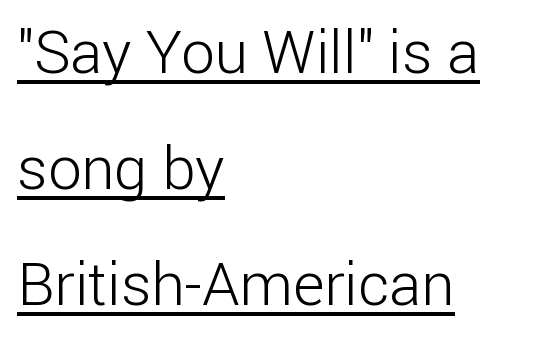
Q: Is the text bold? A: No.
Q: Is the text italic (slanted)? A: No, it is upright.
Q: Is the typeface a serif or a sans-serif typeface? A: Sans-serif.
Q: Is the text underlined? A: Yes.
Q: How is the paragraph aligned? A: Left-aligned.
Q: Is the spacing between letters normal or unusually wide? A: Normal.
Q: Is the spacing between lines tight, normal or loose? A: Loose.
Q: Width (condensed, normal, or wide)? A: Normal.
Q: Stroke contrast? A: Low.
Q: x-height? A: Medium.
Q: Monospaced? A: No.
